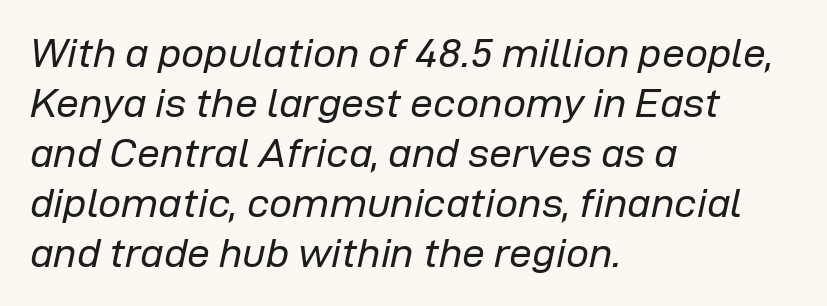
Q: Is the text bold? A: No.
Q: Is the text italic (slanted)? A: Yes, it leans right by about 12 degrees.
Q: Is the text underlined? A: No.
Q: How is the paragraph aligned? A: Left-aligned.
Q: Is the spacing between letters normal or unusually wide? A: Normal.
Q: Width (condensed, normal, or wide)? A: Normal.
Q: Stroke contrast? A: Low.
Q: x-height? A: Medium.
Q: Monospaced? A: No.
